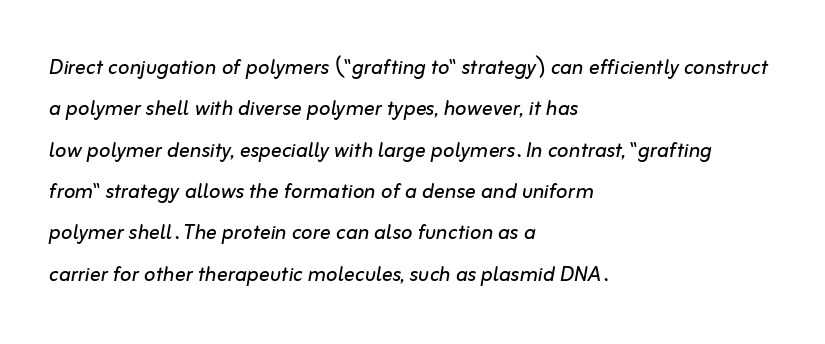
The image shows 27 px text type, italic (leaning right); set left-aligned, normal line spacing (1.53x), normal letter spacing, not underlined.
